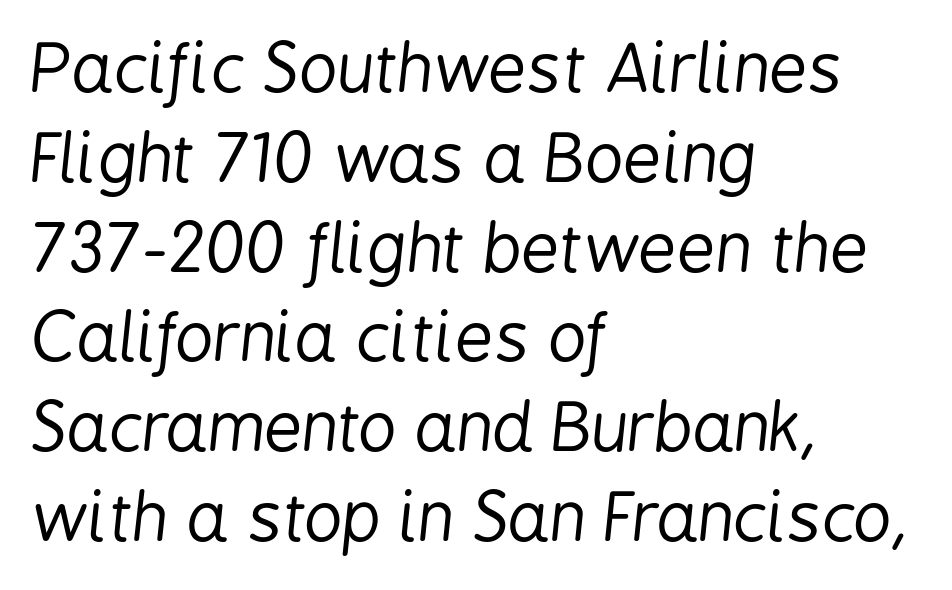
Heft: none added — not bold. Is this a fixed-width face? No — the glyphs have proportional, varying widths. Line starts are locked; line ends wander. Summary of vertical rhythm: regular, with standard interline spacing. A typesetter would mark this as italic.
